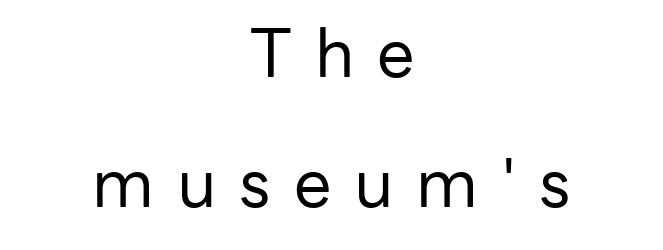
Q: Is the text bold? A: No.
Q: Is the text italic (slanted)? A: No, it is upright.
Q: Is the typeface a serif or a sans-serif typeface? A: Sans-serif.
Q: Is the text underlined? A: No.
Q: How is the paragraph aligned? A: Centered.
Q: Is the spacing between letters normal or unusually wide? A: Unusually wide.
Q: Is the spacing between lines tight, normal or loose? A: Loose.
Q: Width (condensed, normal, or wide)? A: Normal.
Q: Stroke contrast? A: Low.
Q: x-height? A: Medium.
Q: Monospaced? A: No.
